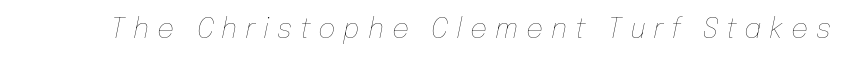
The image shows 27 px text type, italic (leaning right); set unusually wide letter spacing (+0.29 em), not underlined.
